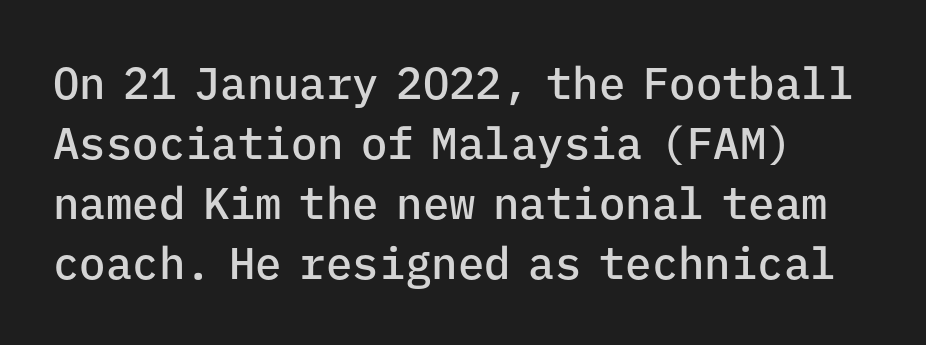
Characters follow at the spacing the type designer built in. The letters march in equal steps, a hallmark of fixed-pitch type. Note: no serifs on the glyphs. Leading matches the norm, producing a regular column.
